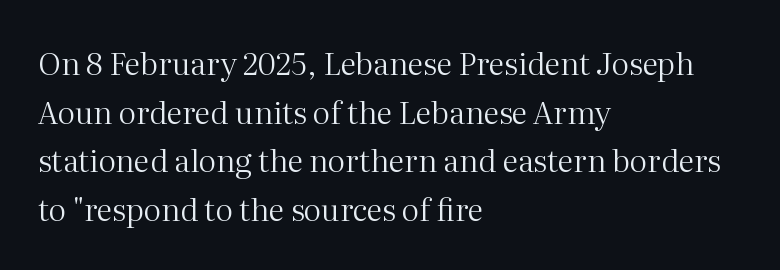
Q: Is the text bold? A: No.
Q: Is the text italic (slanted)? A: No, it is upright.
Q: Is the typeface a serif or a sans-serif typeface? A: Serif.
Q: Is the text underlined? A: No.
Q: How is the paragraph aligned? A: Left-aligned.
Q: Is the spacing between letters normal or unusually wide? A: Normal.
Q: Is the spacing between lines tight, normal or loose? A: Normal.
Q: Width (condensed, normal, or wide)? A: Normal.
Q: Stroke contrast? A: Medium.
Q: x-height? A: Medium.
Q: Monospaced? A: No.
